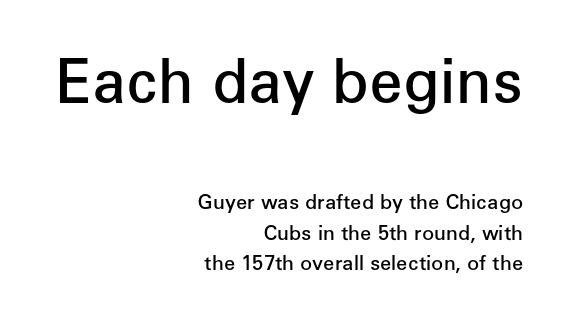
The image shows 60 px semibold sans-serif type, upright; set right-aligned, normal line spacing (1.52x), normal letter spacing, not underlined; the first (top) block is 3.0x larger; low stroke contrast and a medium x-height.
